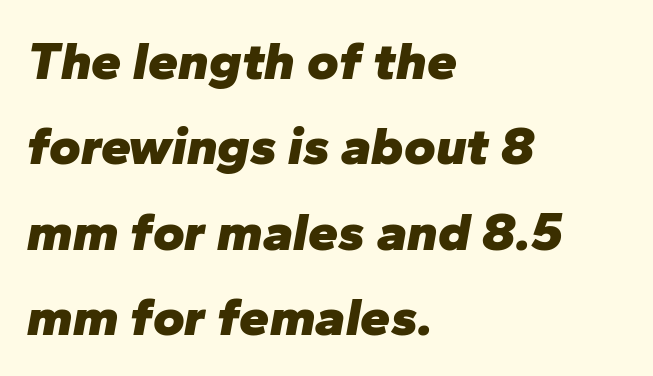
Q: Is the text bold? A: Yes.
Q: Is the text italic (slanted)? A: Yes, it leans right by about 10 degrees.
Q: Is the text underlined? A: No.
Q: How is the paragraph aligned? A: Left-aligned.
Q: Is the spacing between letters normal or unusually wide? A: Normal.
Q: Is the spacing between lines tight, normal or loose? A: Normal.
Q: Width (condensed, normal, or wide)? A: Normal.
Q: Stroke contrast? A: Low.
Q: x-height? A: Medium.
Q: Monospaced? A: No.
